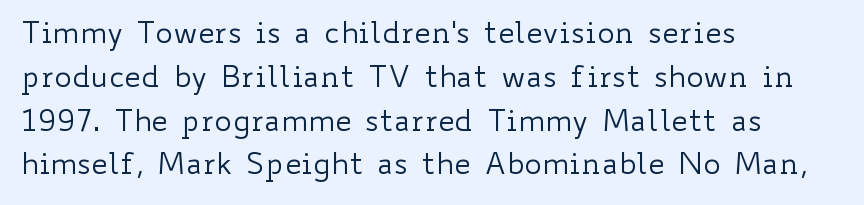
The image shows 30 px regular-weight, wide type, upright; set left-aligned, normal line spacing (1.46x), normal letter spacing, not underlined; low stroke contrast and a small x-height.
